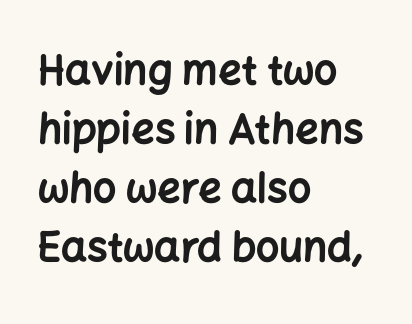
{"serif": "no", "italic": "no", "bold": "yes", "weight": "bold", "width": "normal", "stroke_contrast": "low", "x_height": "medium", "monospaced": "no", "underline": "no", "align": "left", "line_spacing": "normal", "line_spacing_ratio": 1.44, "letter_spacing": "normal", "letter_spacing_em": 0.0, "glyph_px": 41}
